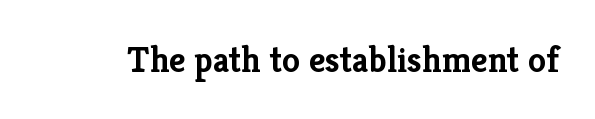
{"serif": "yes", "italic": "no", "bold": "yes", "weight": "semibold", "width": "normal", "stroke_contrast": "low", "x_height": "medium", "monospaced": "no", "underline": "no", "letter_spacing": "normal", "letter_spacing_em": 0.0, "glyph_px": 36}
